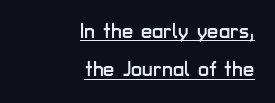
Q: Is the text italic (slanted)? A: No, it is upright.
Q: Is the text underlined? A: Yes.
Q: How is the paragraph aligned? A: Right-aligned.
Q: Is the spacing between letters normal or unusually wide? A: Normal.
Q: Is the spacing between lines tight, normal or loose? A: Loose.
